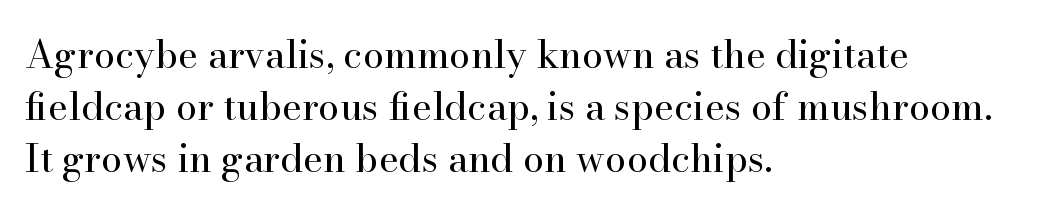
{"serif": "yes", "italic": "no", "bold": "no", "weight": "regular", "width": "normal", "stroke_contrast": "high", "x_height": "small", "monospaced": "no", "underline": "no", "align": "left", "line_spacing": "normal", "line_spacing_ratio": 1.37, "letter_spacing": "normal", "letter_spacing_em": 0.0, "glyph_px": 38}
